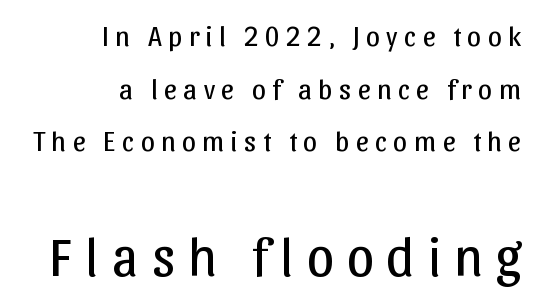
{"serif": "no", "italic": "no", "bold": "no", "weight": "regular", "width": "normal", "stroke_contrast": "low", "x_height": "medium", "monospaced": "no", "underline": "no", "align": "right", "line_spacing_ratio": 1.88, "letter_spacing": "wide", "letter_spacing_em": 0.23, "larger_block": "second", "size_ratio": 1.96, "glyph_px": 55}
